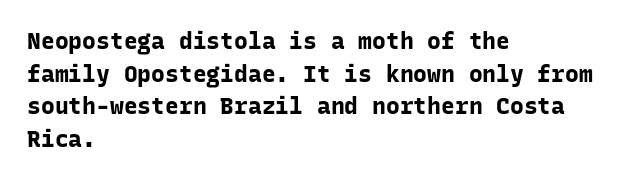
The image shows 23 px bold type, upright; set left-aligned, normal line spacing (1.42x), normal letter spacing, not underlined.
